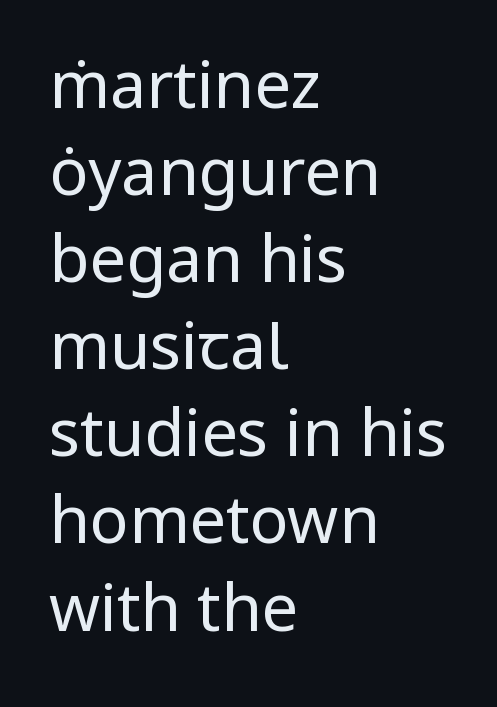
The compositor pushed each line to the left boundary. No extra ink here — the face is not bold. Caption: standard tracking, unaltered. The gap between lines stays unmarked. Look at the bottom of the vertical strokes: they stop flat, with no serifs.
